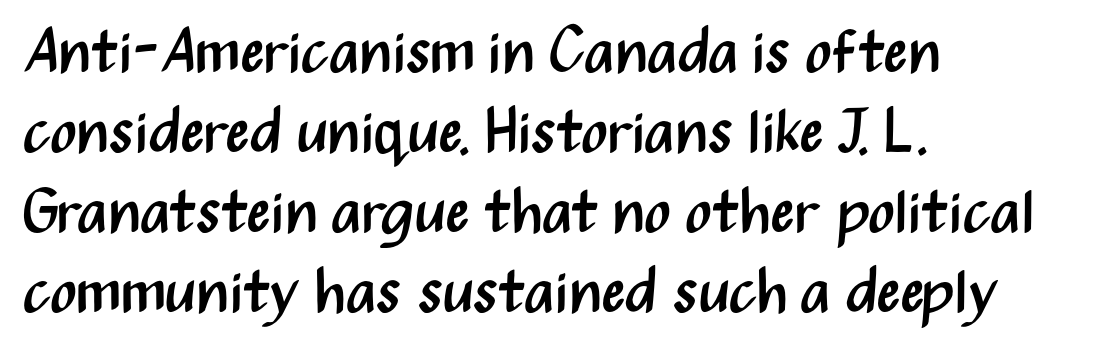
Q: Is the text bold? A: No.
Q: Is the text italic (slanted)? A: No, it is upright.
Q: Is the typeface a serif or a sans-serif typeface? A: Sans-serif.
Q: Is the text underlined? A: No.
Q: How is the paragraph aligned? A: Left-aligned.
Q: Is the spacing between letters normal or unusually wide? A: Normal.
Q: Is the spacing between lines tight, normal or loose? A: Normal.
Q: Width (condensed, normal, or wide)? A: Condensed.
Q: Stroke contrast? A: Medium.
Q: x-height? A: Medium.
Q: Monospaced? A: No.
